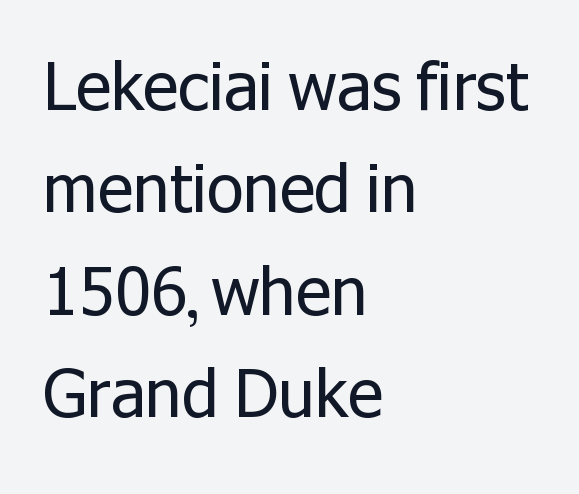
{"serif": "no", "italic": "no", "bold": "no", "weight": "regular", "width": "normal", "stroke_contrast": "low", "x_height": "medium", "monospaced": "no", "underline": "no", "align": "left", "line_spacing": "normal", "line_spacing_ratio": 1.55, "letter_spacing": "normal", "letter_spacing_em": 0.0, "glyph_px": 66}
